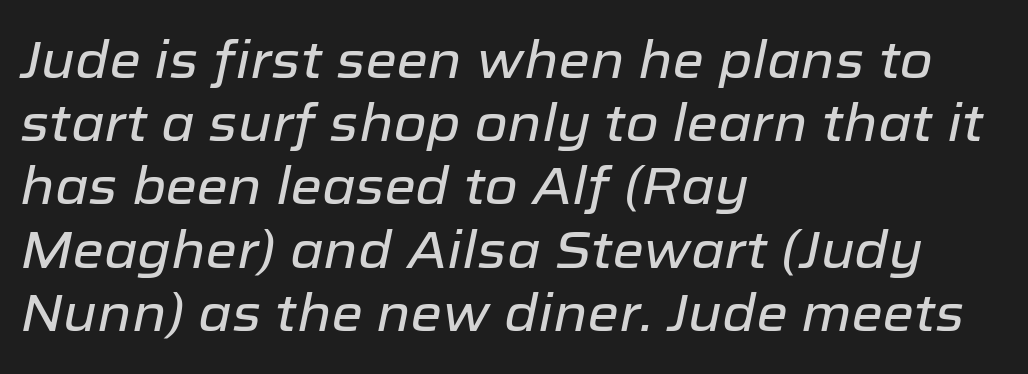
The typesetter chose a ragged-right arrangement here. Honestly, there is no underline to notice here at all. The letters advance in unequal steps, a hallmark of proportional type. Between one letter and the next there's only the usual sliver of space. Looking at the ascenders, they clearly lean.
